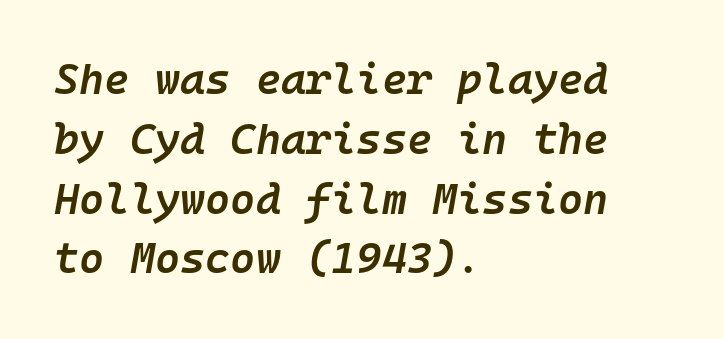
Q: Is the text bold? A: Semi-bold.
Q: Is the text italic (slanted)? A: Yes, it leans right by about 10 degrees.
Q: Is the text underlined? A: No.
Q: How is the paragraph aligned? A: Left-aligned.
Q: Is the spacing between letters normal or unusually wide? A: Normal.
Q: Is the spacing between lines tight, normal or loose? A: Normal.
Q: Width (condensed, normal, or wide)? A: Normal.
Q: Stroke contrast? A: Low.
Q: x-height? A: Medium.
Q: Monospaced? A: Yes.
